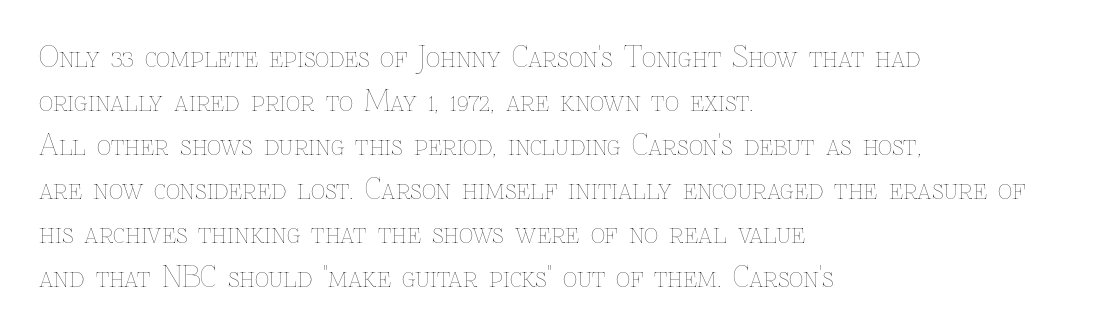
The image shows 28 px thin type, upright; set left-aligned, normal line spacing (1.57x), normal letter spacing, not underlined; low stroke contrast and a medium x-height.
